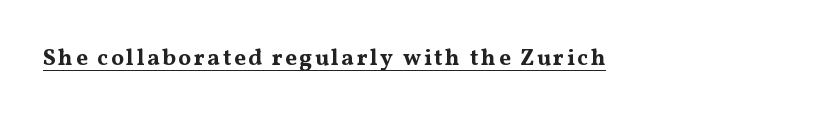
{"italic": "no", "bold": "yes", "underline": "yes", "align": "left", "glyph_px": 23}
